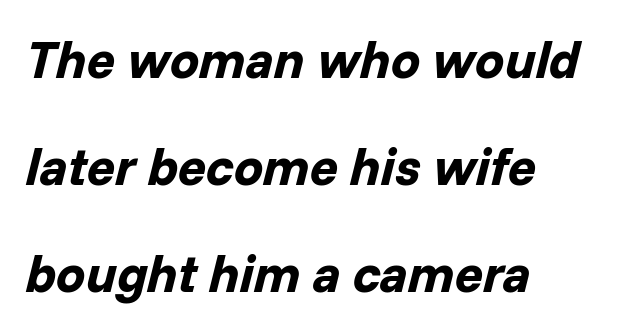
{"italic": "yes", "lean": "right", "slant_degrees": 14, "bold": "yes", "weight": "bold", "width": "normal", "stroke_contrast": "low", "x_height": "medium", "monospaced": "no", "underline": "no", "align": "left", "line_spacing": "loose", "line_spacing_ratio": 2.06, "letter_spacing": "normal", "letter_spacing_em": 0.0, "glyph_px": 52}
